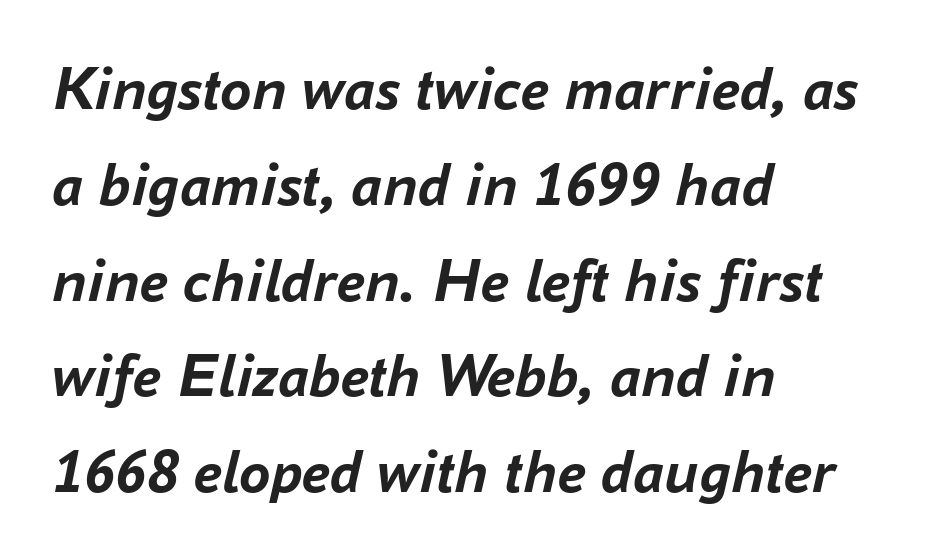
{"italic": "yes", "lean": "right", "slant_degrees": 16, "bold": "yes", "weight": "semibold", "width": "normal", "stroke_contrast": "low", "x_height": "medium", "monospaced": "no", "underline": "no", "align": "left", "line_spacing": "normal", "line_spacing_ratio": 1.52, "letter_spacing": "normal", "letter_spacing_em": 0.0, "glyph_px": 63}
